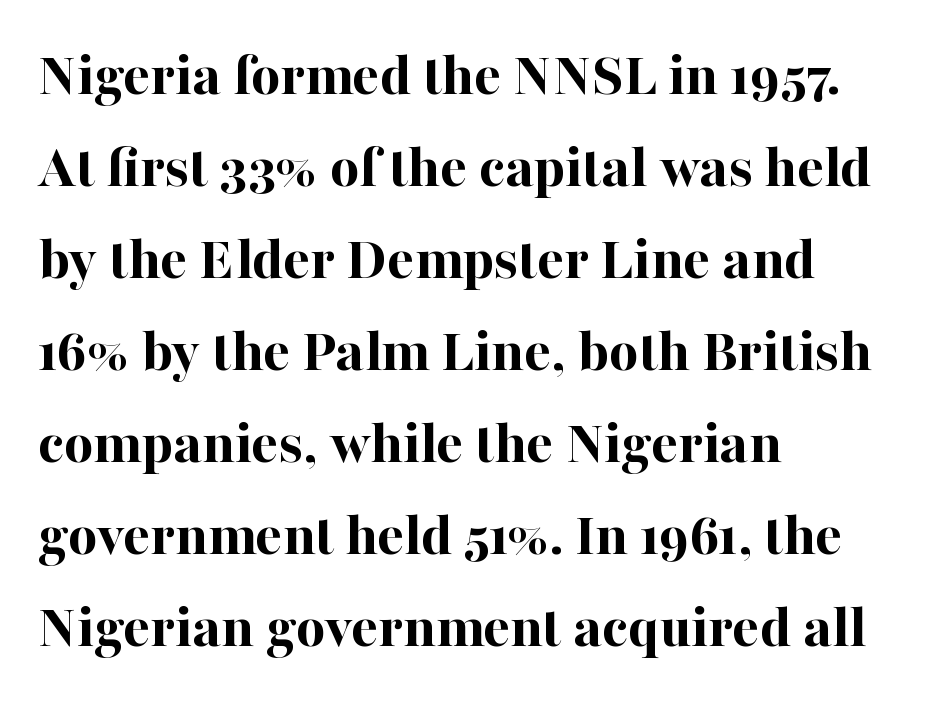
The image shows 63 px bold serif type, upright; set left-aligned, normal line spacing (1.46x), normal letter spacing, not underlined; high stroke contrast and a medium x-height.
